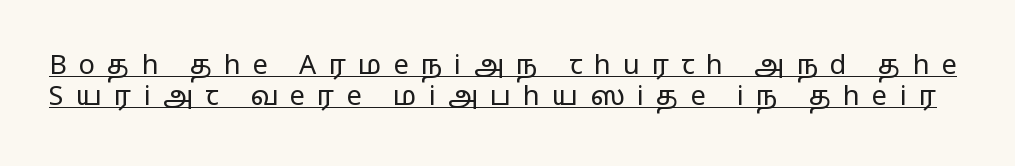
The image shows 27 px text type, upright; set tight line spacing (1.14x), unusually wide letter spacing (+0.45 em), underlined.
